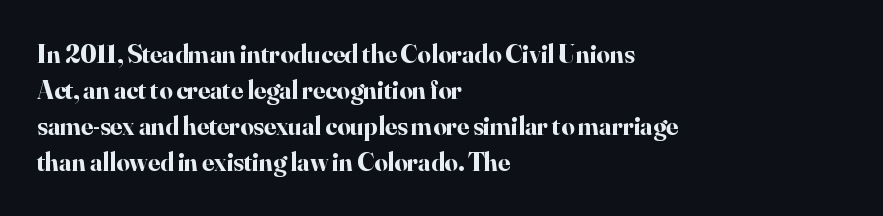
Clear beneath every line of the passage. The typography opts for an upright posture over an oblique one. Evenly set lines give the paragraph a standard silhouette. Standard letterfit; no display-style spreading of the glyphs. The compositor pushed each line to the left boundary.
